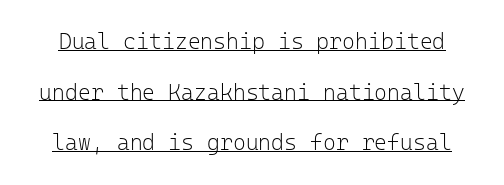
Q: Is the text bold? A: No.
Q: Is the text italic (slanted)? A: No, it is upright.
Q: Is the text underlined? A: Yes.
Q: Is the spacing between letters normal or unusually wide? A: Normal.
Q: Is the spacing between lines tight, normal or loose? A: Loose.
